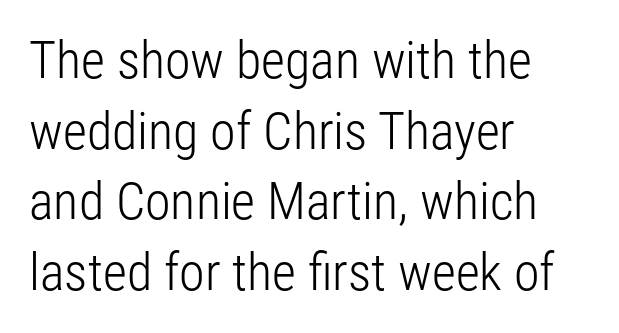
Q: Is the text bold? A: No.
Q: Is the text italic (slanted)? A: No, it is upright.
Q: Is the typeface a serif or a sans-serif typeface? A: Sans-serif.
Q: Is the text underlined? A: No.
Q: How is the paragraph aligned? A: Left-aligned.
Q: Is the spacing between letters normal or unusually wide? A: Normal.
Q: Is the spacing between lines tight, normal or loose? A: Normal.
Q: Width (condensed, normal, or wide)? A: Condensed.
Q: Stroke contrast? A: Low.
Q: x-height? A: Medium.
Q: Monospaced? A: No.
